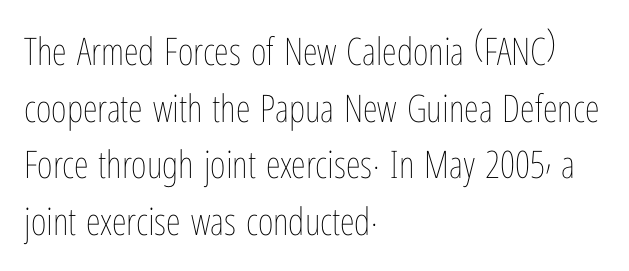
The lettering stays uniformly vertical, giving the passage a roman look. Each line starts at the same left margin while the right side varies. Lines of text with bare space underneath. No chunkiness to these letters — they're not bold.
